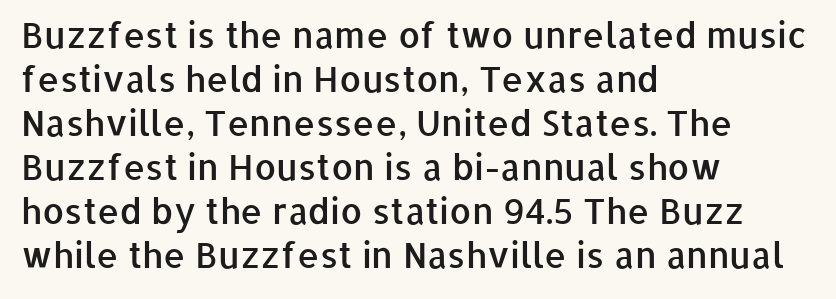
The image shows 35 px semibold sans-serif type, upright; set left-aligned, normal line spacing (1.26x), normal letter spacing, not underlined; low stroke contrast and a medium x-height.
